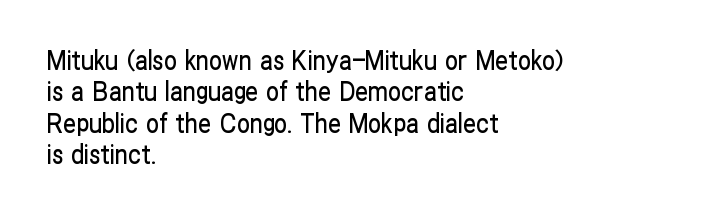
The image shows 26 px text type, upright; set left-aligned, line spacing 1.21x, normal letter spacing, not underlined.
